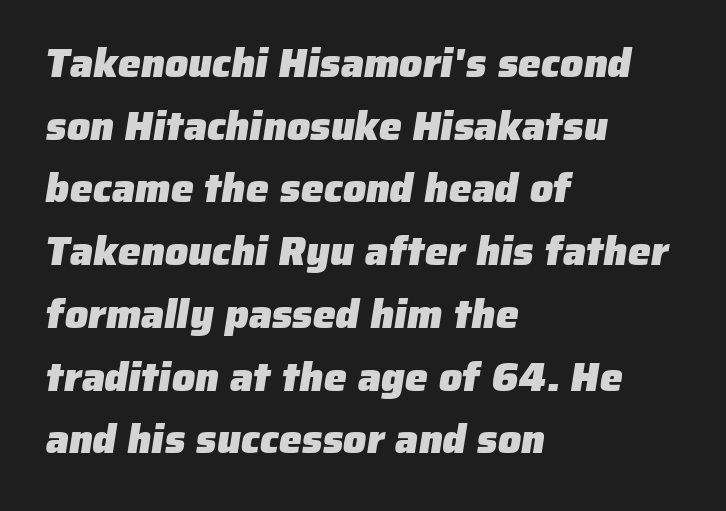
Q: Is the text bold? A: Yes.
Q: Is the typeface a serif or a sans-serif typeface? A: Sans-serif.
Q: Is the text underlined? A: No.
Q: How is the paragraph aligned? A: Left-aligned.
Q: Is the spacing between letters normal or unusually wide? A: Normal.
Q: Is the spacing between lines tight, normal or loose? A: Normal.
Q: Width (condensed, normal, or wide)? A: Normal.
Q: Stroke contrast? A: Low.
Q: x-height? A: Medium.
Q: Monospaced? A: No.
